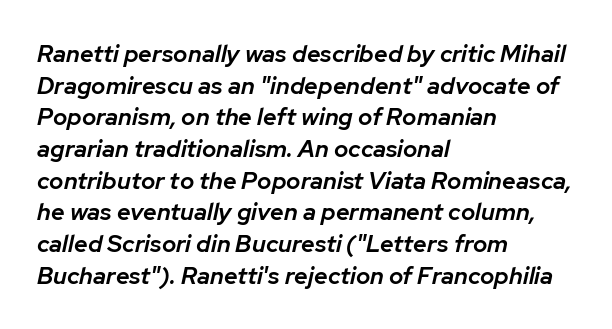
The image shows 24 px text type, italic (leaning right); set left-aligned, normal line spacing (1.32x), normal letter spacing, not underlined.
